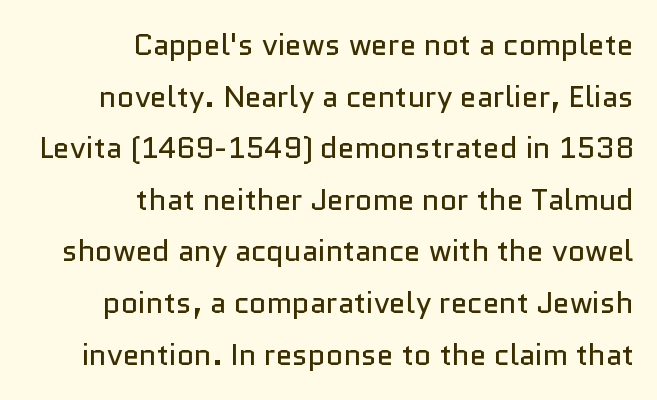
{"serif": "no", "italic": "no", "bold": "no", "weight": "regular", "width": "normal", "stroke_contrast": "low", "x_height": "medium", "monospaced": "no", "underline": "no", "align": "right", "line_spacing_ratio": 1.72, "letter_spacing": "normal", "letter_spacing_em": 0.0, "glyph_px": 30}
